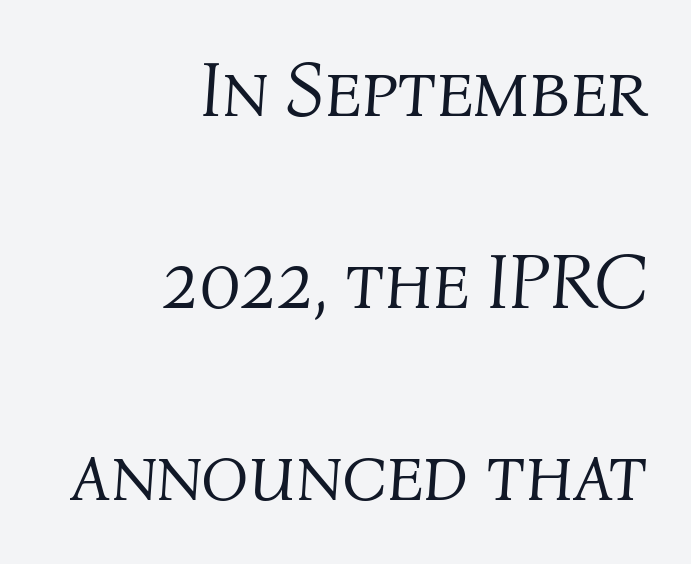
{"italic": "yes", "lean": "right", "slant_degrees": 4, "bold": "no", "weight": "light", "width": "normal", "stroke_contrast": "medium", "x_height": "medium", "monospaced": "no", "underline": "no", "align": "right", "line_spacing": "loose", "line_spacing_ratio": 2.46, "letter_spacing": "normal", "letter_spacing_em": 0.0, "glyph_px": 78}
